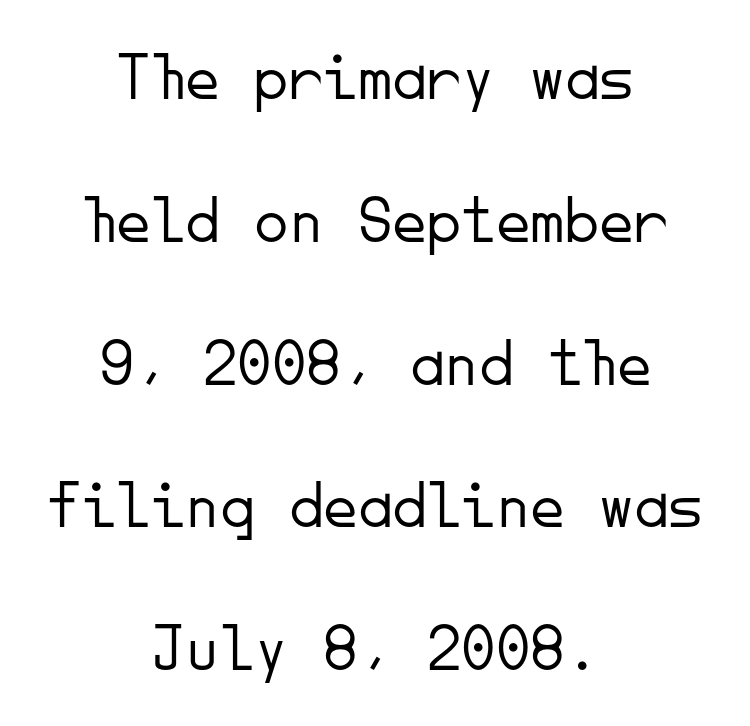
You could fit nearly another row in the gap between these rows. These lines were composed using upright roman letters. The typeface has the unassuming heft of standard copy or less. These lines are centered, leaving both edges ragged. How are the letters spaced? Ordinarily, with no added tracking. The letters carry no serifs — their stems end cleanly without finishing strokes.
